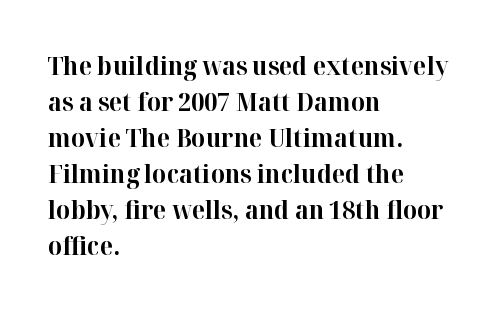
The image shows 25 px bold type, upright; set left-aligned, normal line spacing (1.44x), normal letter spacing, not underlined.
